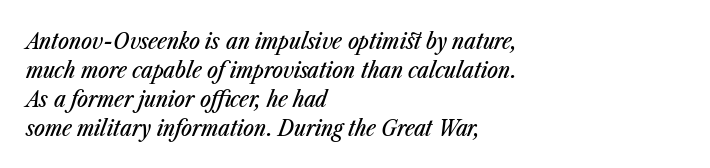
These lines sit exactly where default settings would place them. No extra tracking has been applied to these lines. In CSS terms this would be text-align: left. The area under the type is left untouched. An italicized treatment has been applied to the whole sample.
